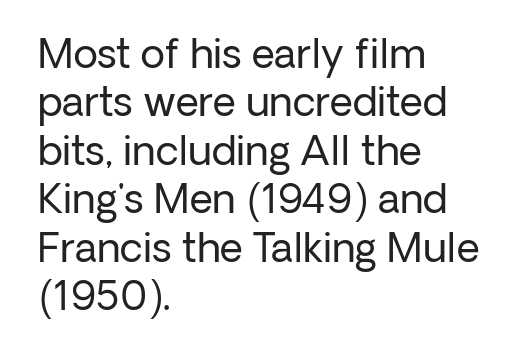
{"serif": "no", "italic": "no", "bold": "no", "weight": "regular", "width": "normal", "stroke_contrast": "low", "x_height": "medium", "monospaced": "no", "underline": "no", "align": "left", "line_spacing_ratio": 1.21, "letter_spacing": "normal", "letter_spacing_em": 0.0, "glyph_px": 40}
